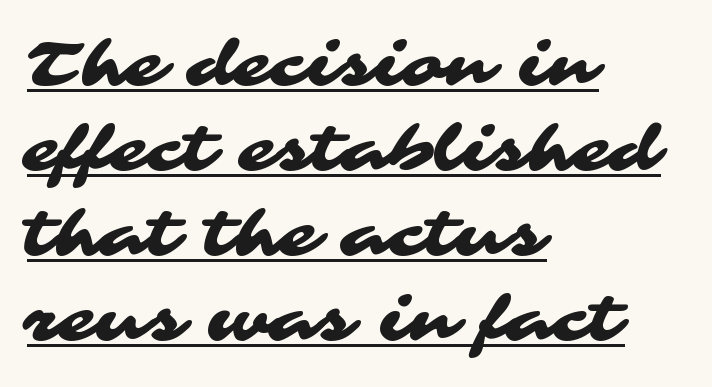
Q: Is the typeface a serif or a sans-serif typeface? A: Sans-serif.
Q: Is the text underlined? A: Yes.
Q: How is the paragraph aligned? A: Left-aligned.
Q: Is the spacing between letters normal or unusually wide? A: Normal.
Q: Is the spacing between lines tight, normal or loose? A: Normal.
Q: Width (condensed, normal, or wide)? A: Wide.
Q: Stroke contrast? A: Medium.
Q: x-height? A: Medium.
Q: Monospaced? A: No.
